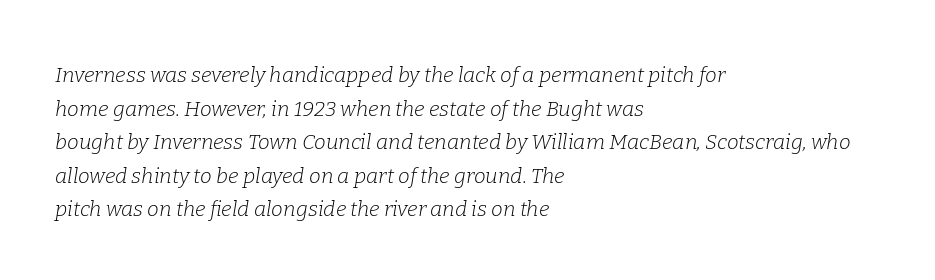
Q: Is the text bold? A: No.
Q: Is the text italic (slanted)? A: Yes, it leans right by about 9 degrees.
Q: Is the text underlined? A: No.
Q: How is the paragraph aligned? A: Left-aligned.
Q: Is the spacing between letters normal or unusually wide? A: Normal.
Q: Is the spacing between lines tight, normal or loose? A: Normal.
